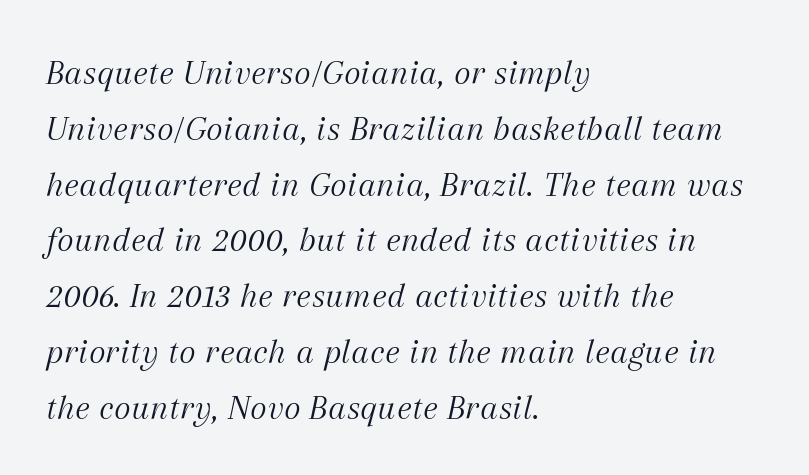
It's the slanting kind of type. Each row of text sits above clean, open space. Observe the ordinary spacing: letters are neighbours, not strangers. Rows of type keep a routine distance in the vertical direction. Layout note: lines flush left.
